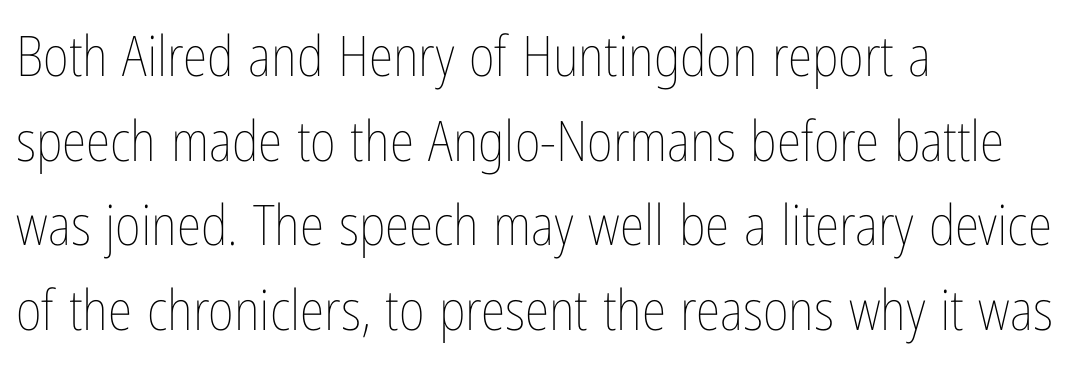
Summary of vertical rhythm: regular, with standard interline spacing. Where is the straight margin? On the left. Posture: upright roman. The rendering uses natural spacing where letterforms have individual widths. Weight class: somewhere from thin through regular. The letterforms sit shoulder to shoulder at normal distance.
